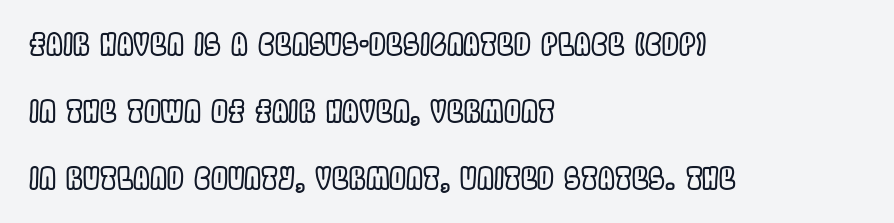
The image shows 30 px condensed type, upright; set left-aligned, loose line spacing (2.24x), normal letter spacing, not underlined; a large x-height.
